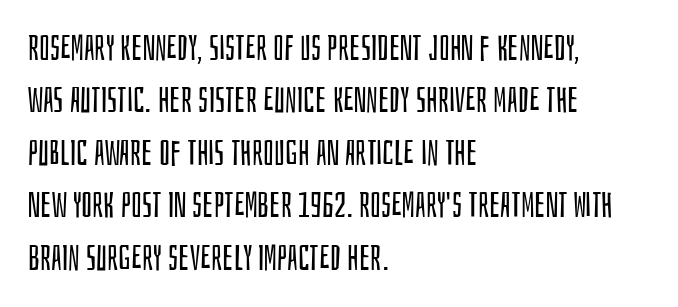
The image shows 35 px regular-weight, condensed sans-serif type, upright; set left-aligned, normal line spacing (1.5x), normal letter spacing, not underlined; low stroke contrast and a large x-height.
